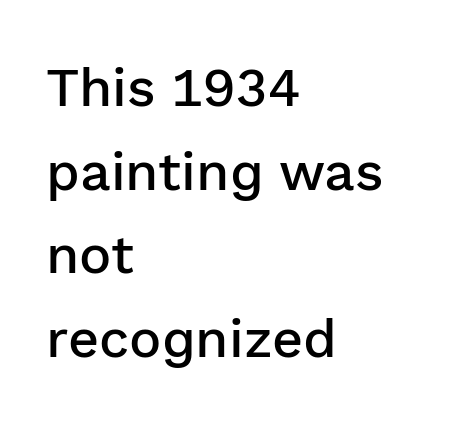
The image shows 54 px semibold sans-serif type, upright; set left-aligned, normal line spacing (1.55x), normal letter spacing, not underlined; low stroke contrast and a medium x-height.
